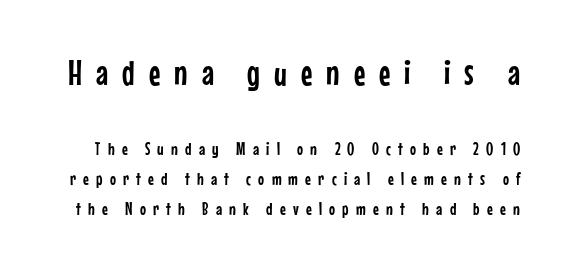
This layout puts the oversized block above and the modest block below. The passage shown is typeset with a sans-serif family. The type sits square on the baseline with zero lean. Each letter keeps its own natural width here, so spacing adapts to shape. Each word looks stretched out because of the extra space between its letters. Check under the words: just untouched page.
